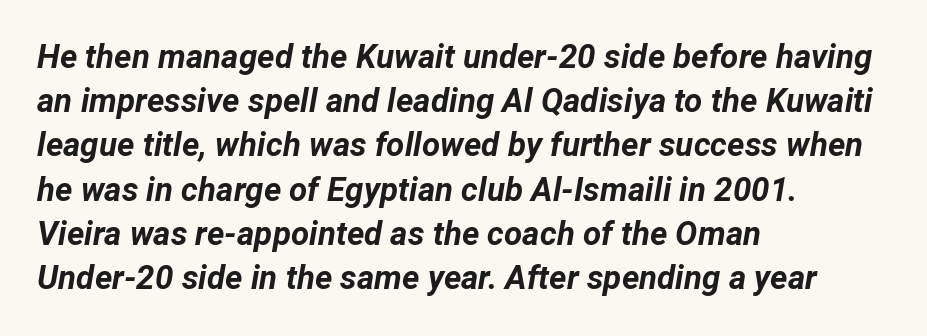
{"italic": "yes", "lean": "right", "slant_degrees": 12, "bold": "yes", "weight": "bold", "width": "normal", "stroke_contrast": "low", "x_height": "medium", "monospaced": "no", "underline": "no", "align": "left", "line_spacing": "normal", "line_spacing_ratio": 1.34, "letter_spacing": "normal", "letter_spacing_em": 0.0, "glyph_px": 33}
